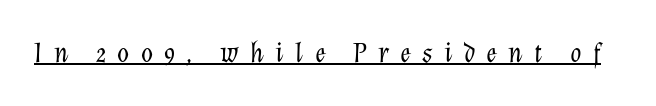
{"italic": "yes", "lean": "right", "slant_degrees": 12, "bold": "no", "weight": "light", "width": "normal", "stroke_contrast": "low", "x_height": "medium", "monospaced": "no", "underline": "yes", "letter_spacing": "wide", "letter_spacing_em": 0.39, "glyph_px": 29}
